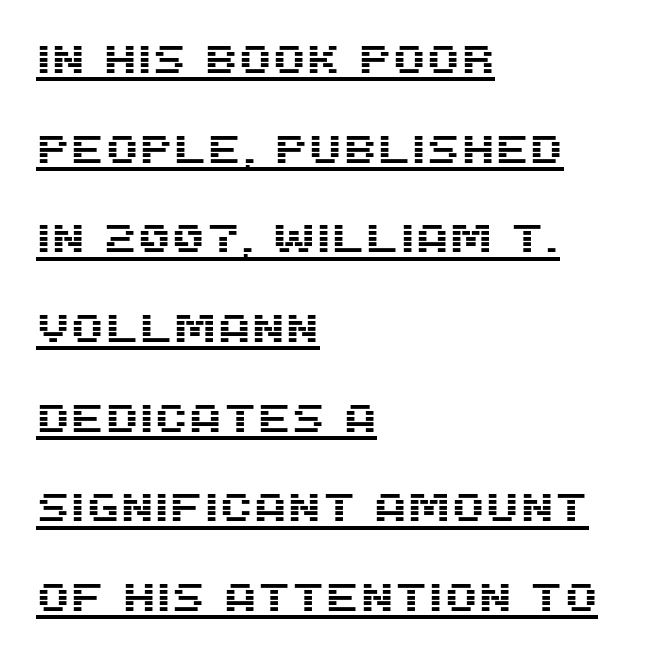
The image shows 39 px sans-serif type, upright; set left-aligned, loose line spacing (2.3x), normal letter spacing, underlined; medium stroke contrast and a large x-height.
